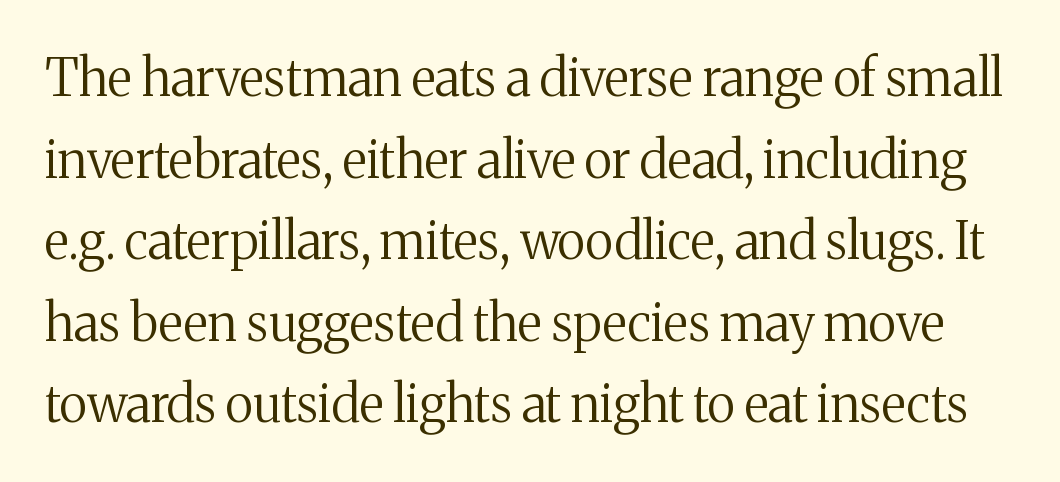
Every character sits straight up, as roman type does. No word sits above an underline. The letters advance in unequal steps, a hallmark of proportional type. You could call the tracking neutral — neither tight nor loose. No extra ink here — the face is not bold.
